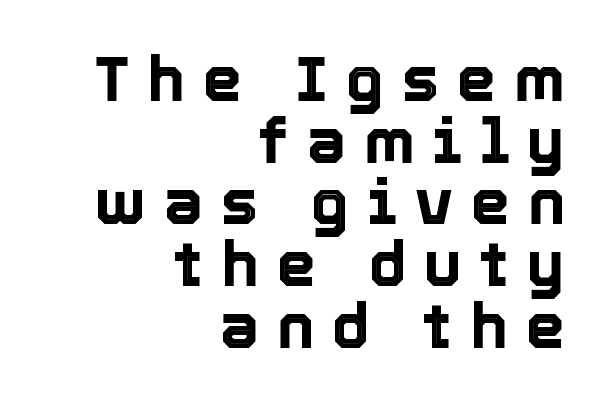
Line endings align vertically; line beginnings do not. No word sits above an underline. This sample uses an upright cut, with every glyph sitting square on the baseline. Is there much room between lines? No — they nearly touch.
